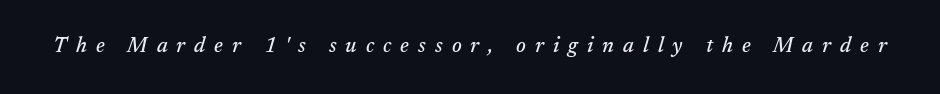
Q: Is the text italic (slanted)? A: Yes, it leans right by about 17 degrees.
Q: Is the text underlined? A: No.
Q: Is the spacing between letters normal or unusually wide? A: Unusually wide.
